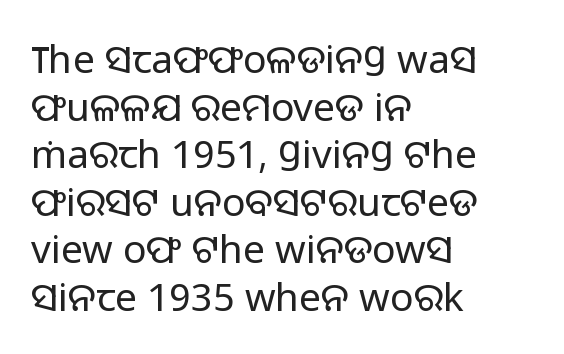
Which margin do the lines hug? The left one — the right edge is uneven. Characters remain perfectly vertical along every line. In terms of letterspacing, this is plain default setting. Think standard paragraph weight, or any step lighter than that. Type without underlining.
